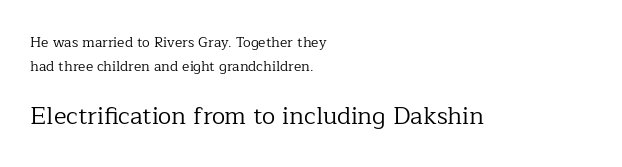
The image shows 24 px text type, upright; set left-aligned, normal line spacing (1.68x), normal letter spacing, not underlined; the second (bottom) block is 1.71x larger.
